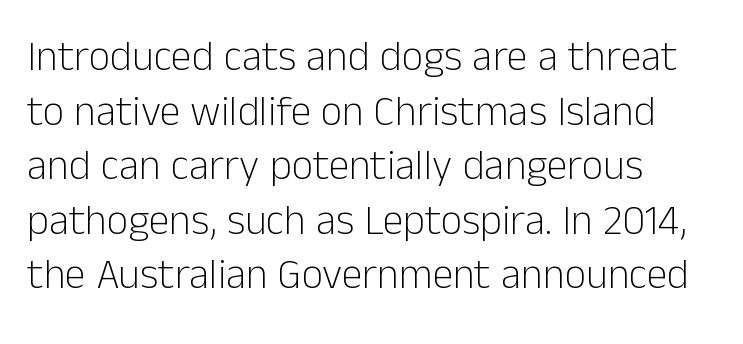
Serifs: no, the terminals of the letterforms are clean. Compared with a typical body face, this is equally light or lighter still. Line spacing here is normal. Each letter keeps its own natural width here, so spacing adapts to shape. Caption: multi-line text, flush left, ragged right.
